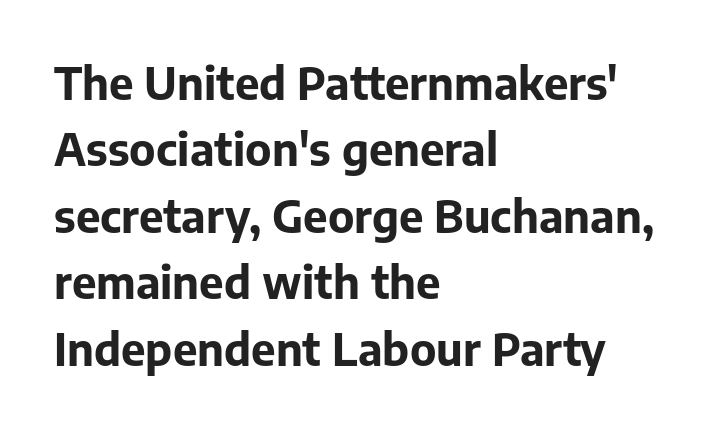
Q: Is the text bold? A: Yes.
Q: Is the text italic (slanted)? A: No, it is upright.
Q: Is the typeface a serif or a sans-serif typeface? A: Sans-serif.
Q: Is the text underlined? A: No.
Q: How is the paragraph aligned? A: Left-aligned.
Q: Is the spacing between letters normal or unusually wide? A: Normal.
Q: Is the spacing between lines tight, normal or loose? A: Normal.
Q: Width (condensed, normal, or wide)? A: Normal.
Q: Stroke contrast? A: Low.
Q: x-height? A: Medium.
Q: Monospaced? A: No.
